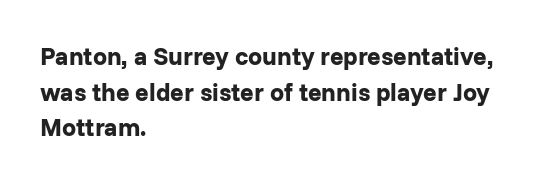
This rendering leaves character spacing at its baseline value. Any mark beneath the type? The region is blank. This is roman type, the default non-slanted kind. Pretty heavy lettering here — definitely bold. Notice how descenders clear the ascenders below comfortably — that's standard leading. All the whitespace from short lines collects on the right.
